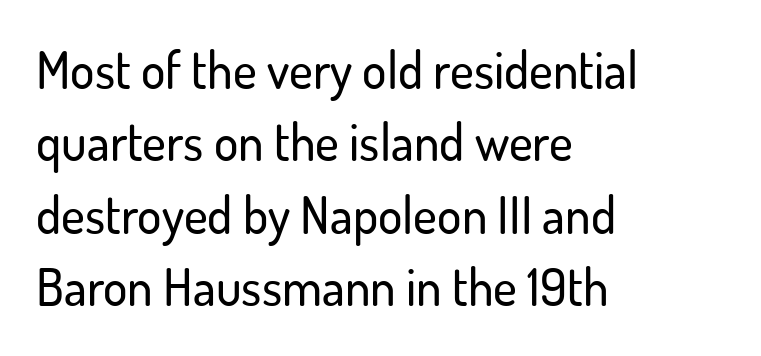
Q: Is the text italic (slanted)? A: No, it is upright.
Q: Is the typeface a serif or a sans-serif typeface? A: Sans-serif.
Q: Is the text underlined? A: No.
Q: How is the paragraph aligned? A: Left-aligned.
Q: Is the spacing between letters normal or unusually wide? A: Normal.
Q: Is the spacing between lines tight, normal or loose? A: Normal.
Q: Width (condensed, normal, or wide)? A: Normal.
Q: Stroke contrast? A: Low.
Q: x-height? A: Small.
Q: Monospaced? A: No.
